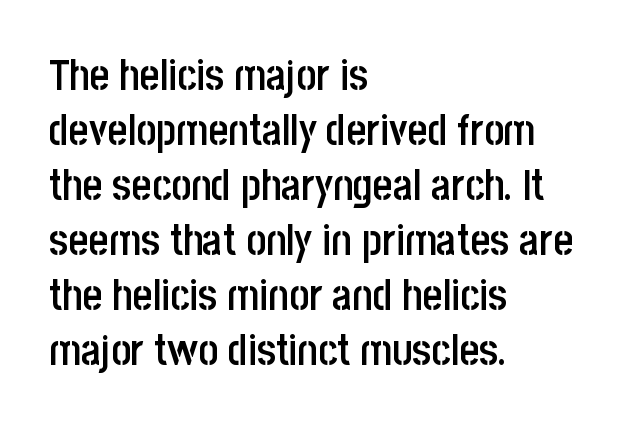
Q: Is the text bold? A: Semi-bold.
Q: Is the text italic (slanted)? A: No, it is upright.
Q: Is the typeface a serif or a sans-serif typeface? A: Sans-serif.
Q: Is the text underlined? A: No.
Q: How is the paragraph aligned? A: Left-aligned.
Q: Is the spacing between letters normal or unusually wide? A: Normal.
Q: Is the spacing between lines tight, normal or loose? A: Normal.
Q: Width (condensed, normal, or wide)? A: Condensed.
Q: Stroke contrast? A: Low.
Q: x-height? A: Large.
Q: Monospaced? A: No.
